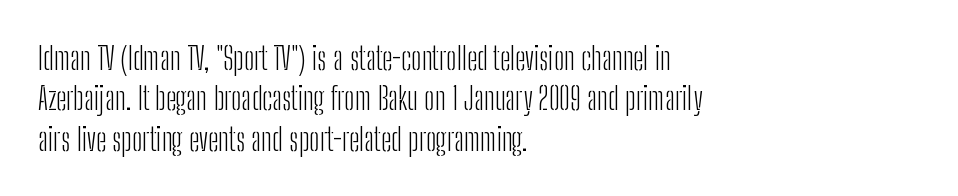
{"serif": "no", "italic": "no", "bold": "no", "weight": "light", "width": "condensed", "stroke_contrast": "low", "x_height": "medium", "monospaced": "no", "underline": "no", "align": "left", "line_spacing": "normal", "line_spacing_ratio": 1.26, "letter_spacing": "normal", "letter_spacing_em": 0.0, "glyph_px": 32}
